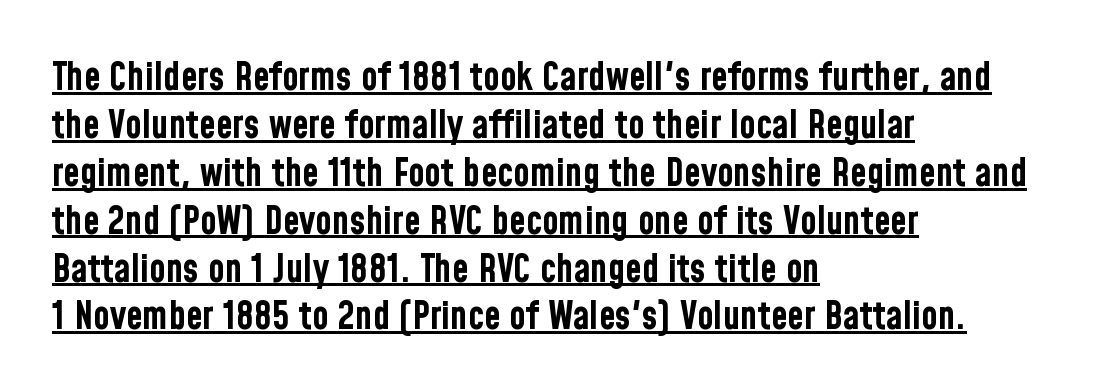
{"serif": "no", "italic": "no", "bold": "yes", "weight": "bold", "width": "condensed", "stroke_contrast": "low", "x_height": "medium", "monospaced": "no", "underline": "yes", "align": "left", "line_spacing": "normal", "line_spacing_ratio": 1.26, "letter_spacing": "normal", "letter_spacing_em": 0.0, "glyph_px": 38}
